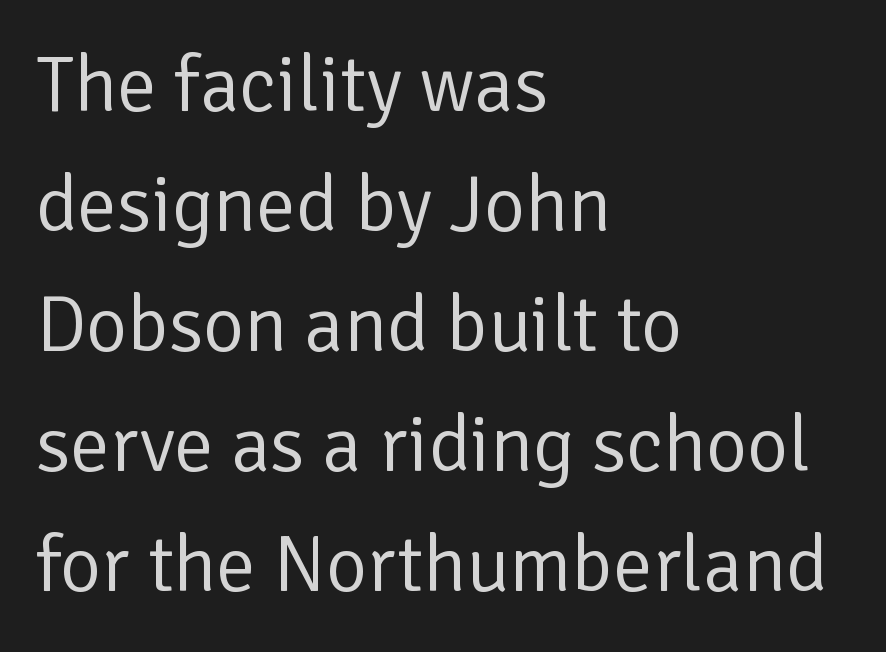
Nothing sits at the stroke ends, so this counts as sans-serif. This reads as an unemphasized weight, regular at the heaviest. Type without underlining. No italicization has been applied; the sample stays upright. The horizontal fit of the characters is conventional and even. Where is the straight margin? On the left.
